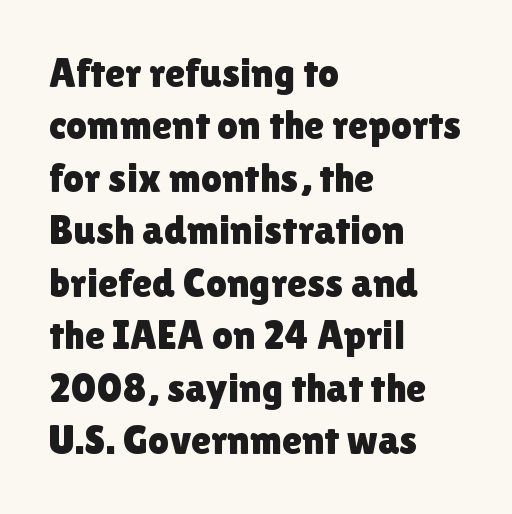
Q: Is the text italic (slanted)? A: No, it is upright.
Q: Is the typeface a serif or a sans-serif typeface? A: Sans-serif.
Q: Is the text underlined? A: No.
Q: How is the paragraph aligned? A: Left-aligned.
Q: Is the spacing between letters normal or unusually wide? A: Normal.
Q: Is the spacing between lines tight, normal or loose? A: Normal.
Q: Width (condensed, normal, or wide)? A: Normal.
Q: x-height? A: Medium.
Q: Monospaced? A: No.
